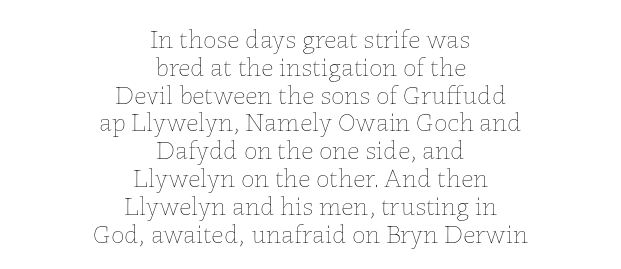
The leading is snug, giving the passage a crowded texture. The text block is weighted toward neither margin, spreading evenly from the middle. Default kerning and tracking; the words read as compact shapes. Unbolded letterforms with no extra heft. Style check: upright. Rule under the text: the space is simply empty.
